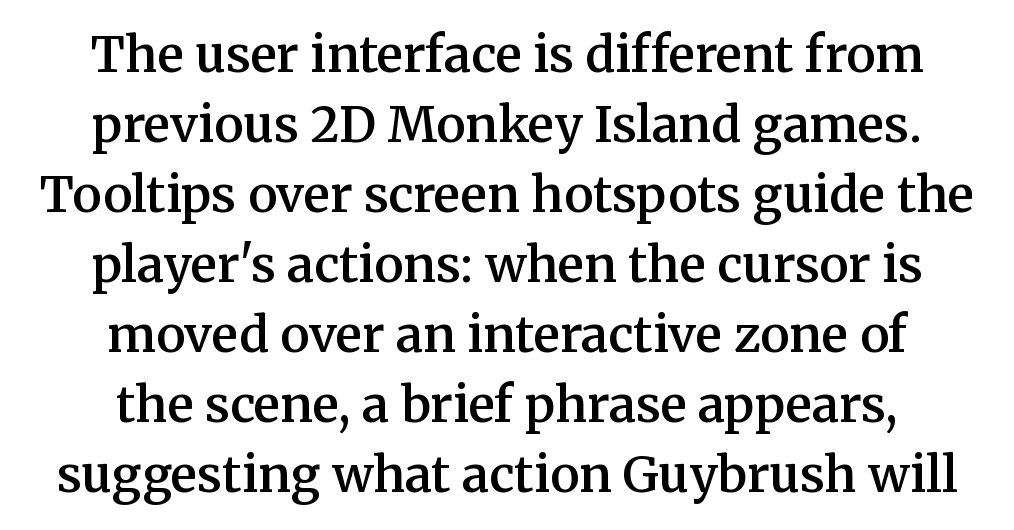
Q: Is the text bold? A: Semi-bold.
Q: Is the text italic (slanted)? A: No, it is upright.
Q: Is the typeface a serif or a sans-serif typeface? A: Serif.
Q: Is the text underlined? A: No.
Q: How is the paragraph aligned? A: Centered.
Q: Is the spacing between letters normal or unusually wide? A: Normal.
Q: Is the spacing between lines tight, normal or loose? A: Normal.
Q: Width (condensed, normal, or wide)? A: Normal.
Q: Stroke contrast? A: Medium.
Q: x-height? A: Medium.
Q: Monospaced? A: No.
